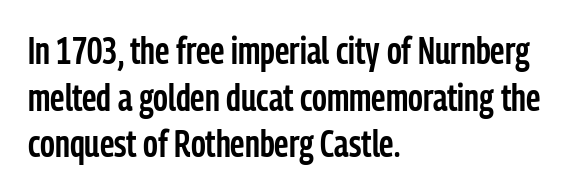
The image shows 37 px semibold, condensed sans-serif type, upright; set left-aligned, normal line spacing (1.26x), normal letter spacing, not underlined; low stroke contrast and a medium x-height.
